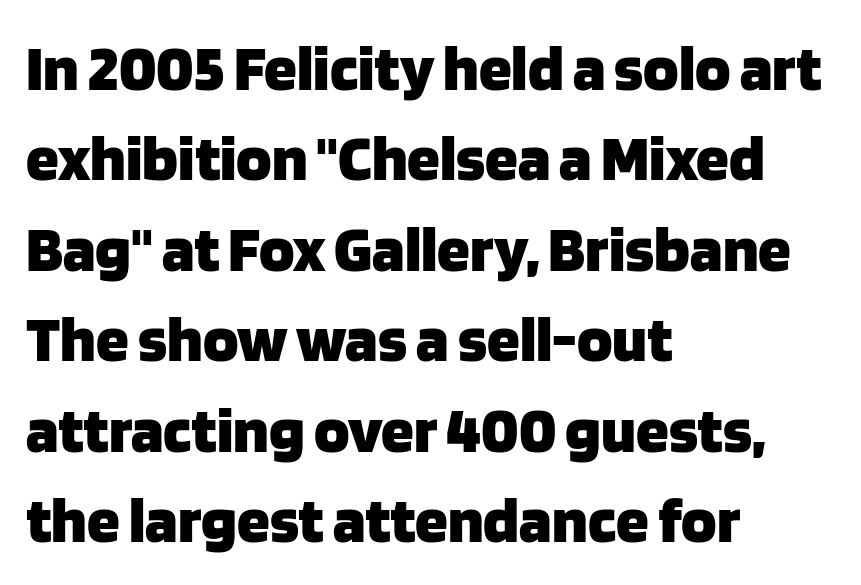
Q: Is the text bold? A: Yes.
Q: Is the text italic (slanted)? A: No, it is upright.
Q: Is the typeface a serif or a sans-serif typeface? A: Sans-serif.
Q: Is the text underlined? A: No.
Q: How is the paragraph aligned? A: Left-aligned.
Q: Is the spacing between letters normal or unusually wide? A: Normal.
Q: Is the spacing between lines tight, normal or loose? A: Normal.
Q: Width (condensed, normal, or wide)? A: Normal.
Q: Stroke contrast? A: Low.
Q: x-height? A: Large.
Q: Monospaced? A: No.
